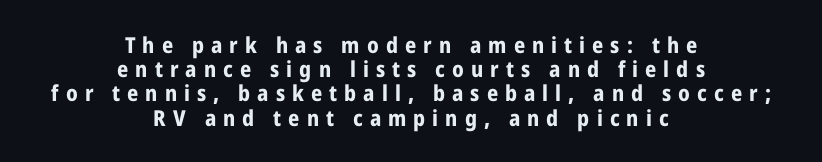
The image shows 22 px bold type, upright; set centered, tight line spacing (1.1x), unusually wide letter spacing (+0.32 em), not underlined.
